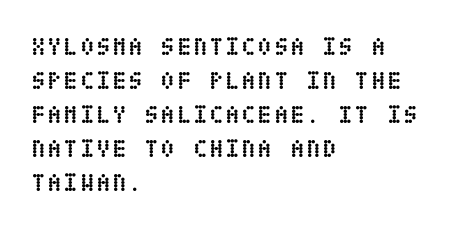
{"italic": "no", "bold": "yes", "underline": "no", "align": "left", "line_spacing": "normal", "line_spacing_ratio": 1.36, "glyph_px": 25}
